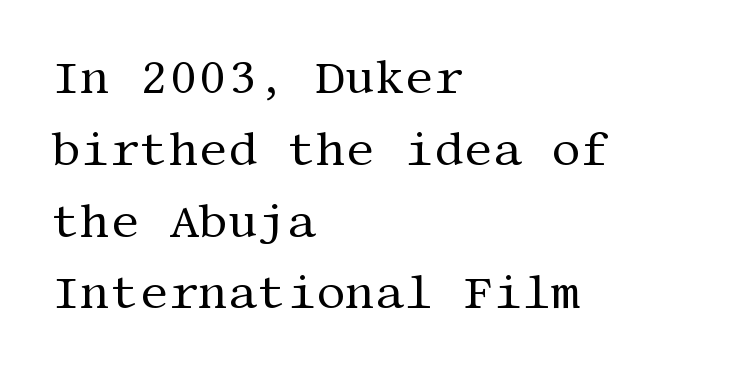
The image shows 46 px regular-weight serif type, upright; set left-aligned, normal line spacing (1.56x), normal letter spacing, not underlined; medium stroke contrast and a large x-height.
